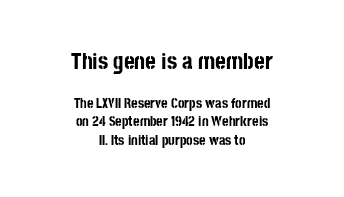
The area under the type is left untouched. Posture: upright roman. Line starts and ends both wander, symmetrically. Normally led — the rows are evenly, conventionally spaced.
